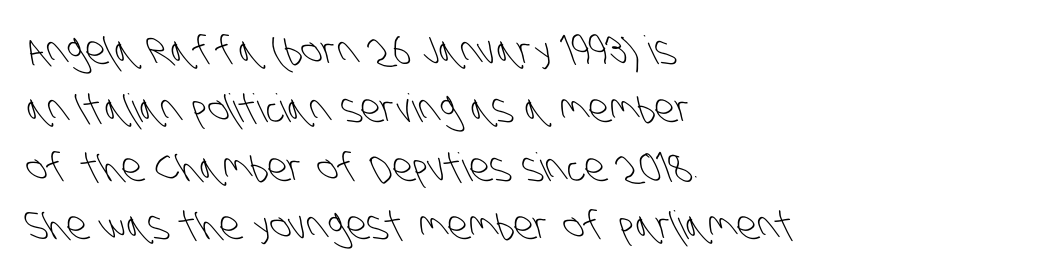
{"serif": "no", "bold": "no", "weight": "light", "width": "condensed", "stroke_contrast": "low", "x_height": "large", "monospaced": "no", "underline": "no", "align": "left", "line_spacing": "normal", "line_spacing_ratio": 1.5, "letter_spacing": "normal", "letter_spacing_em": 0.0, "glyph_px": 39}
